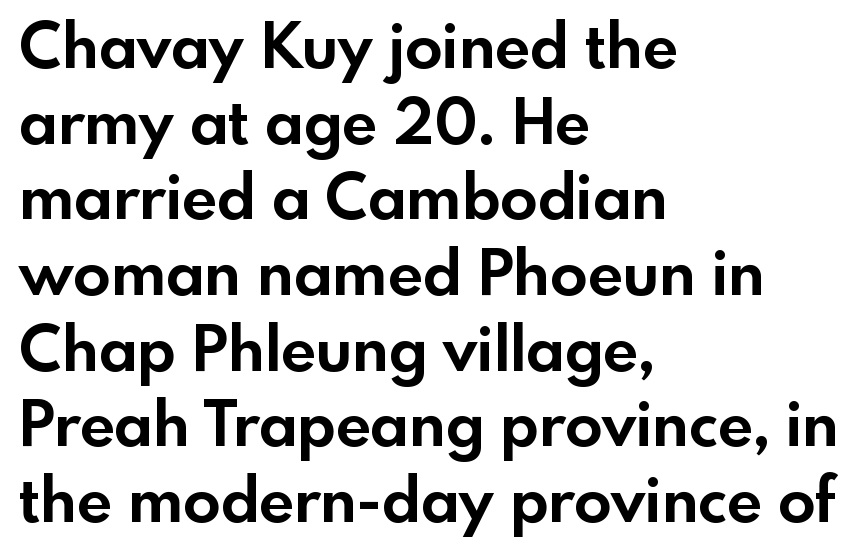
Q: Is the text bold? A: Yes.
Q: Is the text italic (slanted)? A: No, it is upright.
Q: Is the typeface a serif or a sans-serif typeface? A: Sans-serif.
Q: Is the text underlined? A: No.
Q: How is the paragraph aligned? A: Left-aligned.
Q: Is the spacing between letters normal or unusually wide? A: Normal.
Q: Width (condensed, normal, or wide)? A: Normal.
Q: x-height? A: Small.
Q: Monospaced? A: No.
